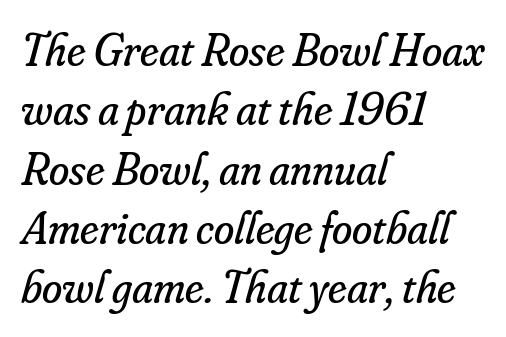
Q: Is the text bold? A: No.
Q: Is the text italic (slanted)? A: Yes, it leans right by about 16 degrees.
Q: Is the typeface a serif or a sans-serif typeface? A: Serif.
Q: Is the text underlined? A: No.
Q: How is the paragraph aligned? A: Left-aligned.
Q: Is the spacing between letters normal or unusually wide? A: Normal.
Q: Is the spacing between lines tight, normal or loose? A: Normal.
Q: Width (condensed, normal, or wide)? A: Normal.
Q: Stroke contrast? A: Low.
Q: x-height? A: Small.
Q: Monospaced? A: No.
